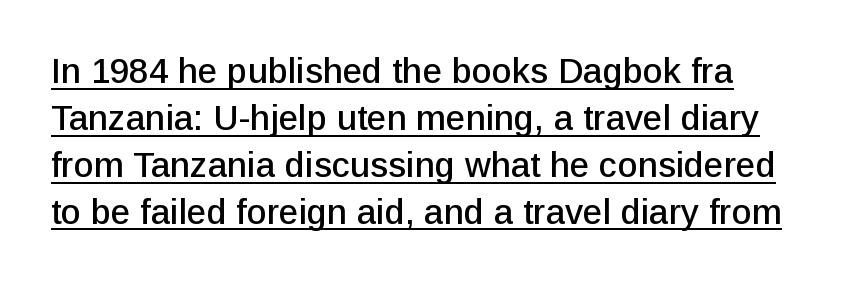
The image shows 35 px sans-serif type, upright; set normal line spacing (1.34x), normal letter spacing, underlined; low stroke contrast and a medium x-height.
